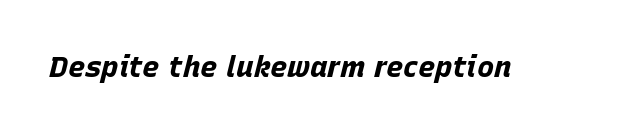
The image shows 29 px bold type, italic (leaning right); set normal letter spacing, not underlined; low stroke contrast and a large x-height.
